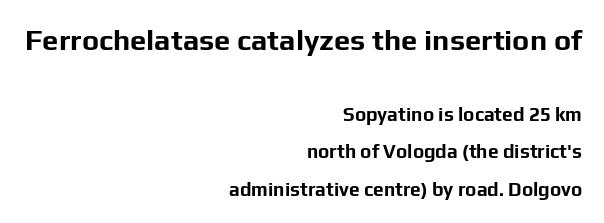
The image shows 29 px bold sans-serif type, upright; set right-aligned, loose line spacing (1.98x), normal letter spacing, not underlined; the first (top) block is 1.53x larger; low stroke contrast and a medium x-height.
